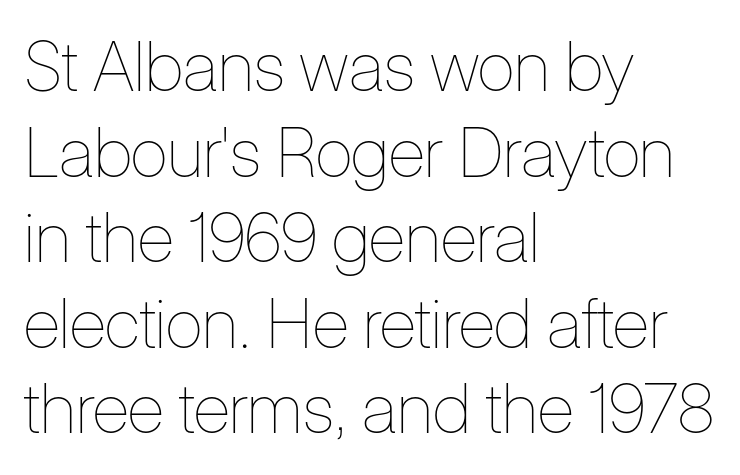
The image shows 69 px thin, condensed type, upright; set left-aligned, line spacing 1.24x, normal letter spacing, not underlined; low stroke contrast and a medium x-height.
